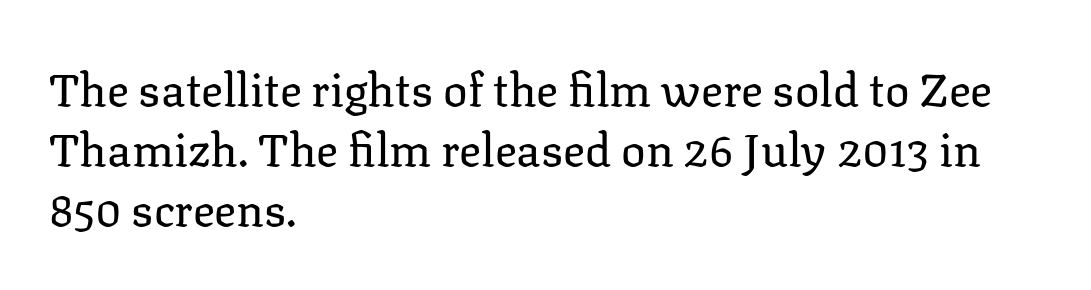
{"serif": "yes", "italic": "no", "bold": "no", "weight": "regular", "width": "normal", "stroke_contrast": "low", "x_height": "medium", "monospaced": "no", "underline": "no", "align": "left", "line_spacing": "normal", "line_spacing_ratio": 1.3, "letter_spacing": "normal", "letter_spacing_em": 0.0, "glyph_px": 46}
